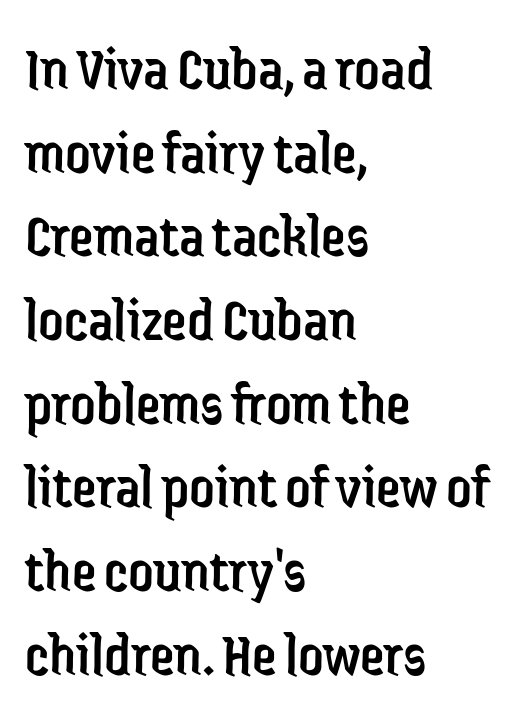
Regarding serifs, this sample does without them. A roman cut, with each character standing at attention. The cut favours lightness, reaching ordinary text weight at its darkest. Does extra space separate the letters? No, they use regular spacing. Honestly, there is no underline to notice here at all. Quick note: interline space is typical.
